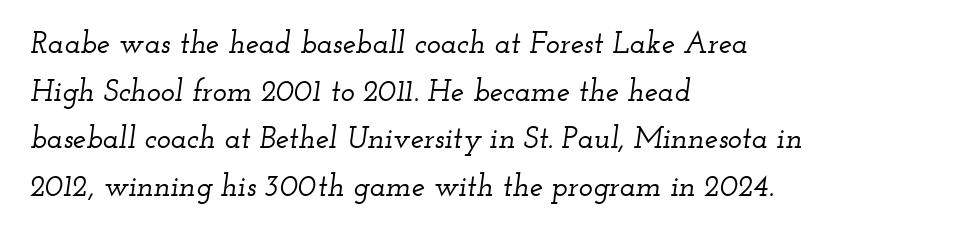
Q: Is the text italic (slanted)? A: Yes, it leans right by about 12 degrees.
Q: Is the typeface a serif or a sans-serif typeface? A: Serif.
Q: Is the text underlined? A: No.
Q: How is the paragraph aligned? A: Left-aligned.
Q: Is the spacing between letters normal or unusually wide? A: Normal.
Q: Is the spacing between lines tight, normal or loose? A: Normal.
Q: Width (condensed, normal, or wide)? A: Wide.
Q: Stroke contrast? A: Low.
Q: x-height? A: Small.
Q: Monospaced? A: No.
